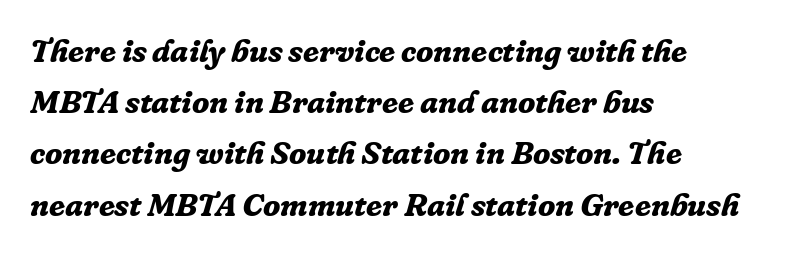
The image shows 32 px bold serif type, italic (leaning right); set left-aligned, normal line spacing (1.6x), normal letter spacing, not underlined; low stroke contrast and a medium x-height.
